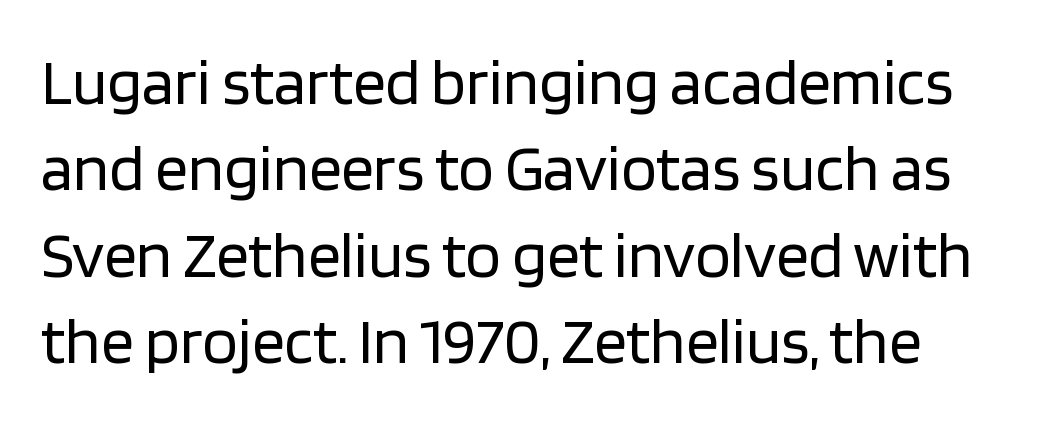
Q: Is the text bold? A: No.
Q: Is the text italic (slanted)? A: No, it is upright.
Q: Is the typeface a serif or a sans-serif typeface? A: Sans-serif.
Q: Is the text underlined? A: No.
Q: How is the paragraph aligned? A: Left-aligned.
Q: Is the spacing between letters normal or unusually wide? A: Normal.
Q: Is the spacing between lines tight, normal or loose? A: Normal.
Q: Width (condensed, normal, or wide)? A: Normal.
Q: Stroke contrast? A: Low.
Q: x-height? A: Large.
Q: Monospaced? A: No.
